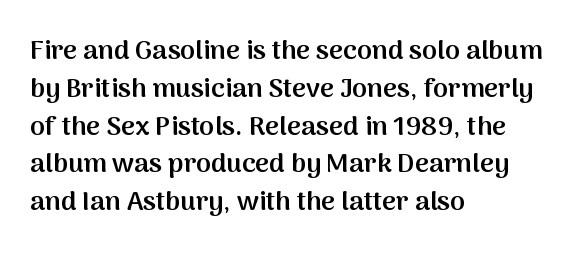
Short note: letters normally spaced. In terms of weight, the rendering is demibold, just under bold. Students, observe: this is what conventionally led text looks like. The typography opts for an upright posture over an oblique one. Each line starts at the same left margin while the right side varies. Check the space under the baseline: it is left empty.
